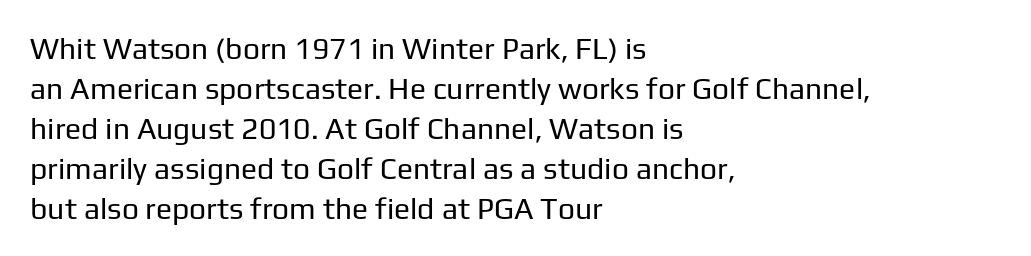
Q: Is the text bold? A: No.
Q: Is the text italic (slanted)? A: No, it is upright.
Q: Is the typeface a serif or a sans-serif typeface? A: Sans-serif.
Q: Is the text underlined? A: No.
Q: How is the paragraph aligned? A: Left-aligned.
Q: Is the spacing between letters normal or unusually wide? A: Normal.
Q: Is the spacing between lines tight, normal or loose? A: Normal.
Q: Width (condensed, normal, or wide)? A: Normal.
Q: Stroke contrast? A: Low.
Q: x-height? A: Medium.
Q: Monospaced? A: No.
